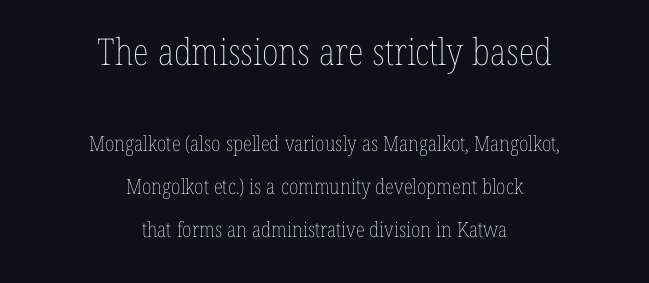
The image shows 37 px thin, condensed type, upright; set centered, loose line spacing (2.04x), normal letter spacing, not underlined; the first (top) block is 1.76x larger; low stroke contrast and a medium x-height.
